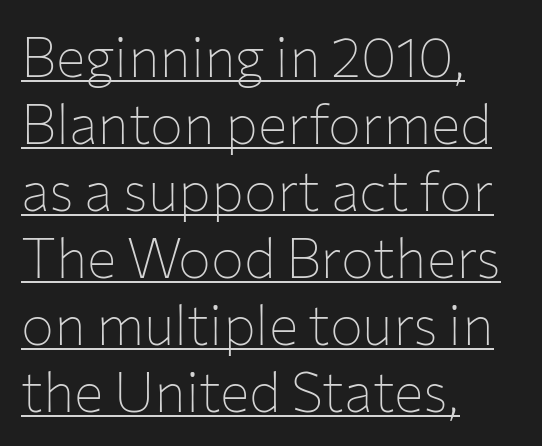
{"serif": "no", "italic": "no", "bold": "no", "weight": "thin", "width": "normal", "stroke_contrast": "low", "x_height": "medium", "monospaced": "no", "underline": "yes", "align": "left", "line_spacing_ratio": 1.22, "letter_spacing": "normal", "letter_spacing_em": 0.0, "glyph_px": 55}
